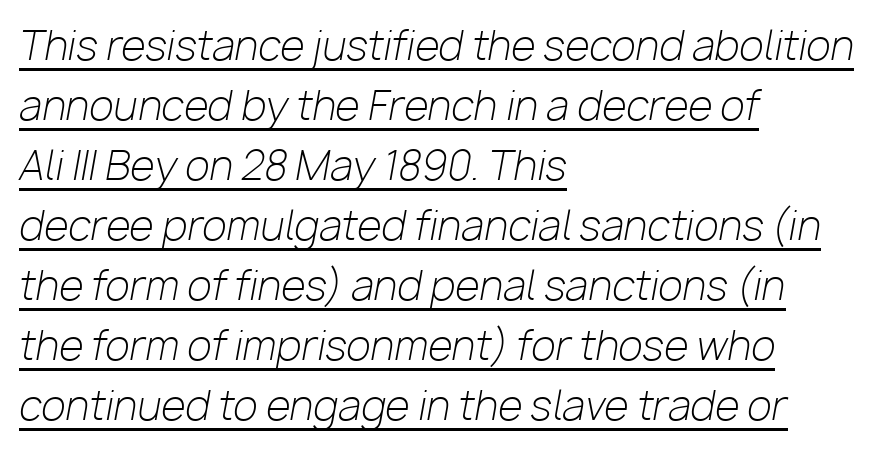
The image shows 40 px light type, italic (leaning right); set left-aligned, normal line spacing (1.5x), normal letter spacing, underlined; low stroke contrast and a medium x-height.
